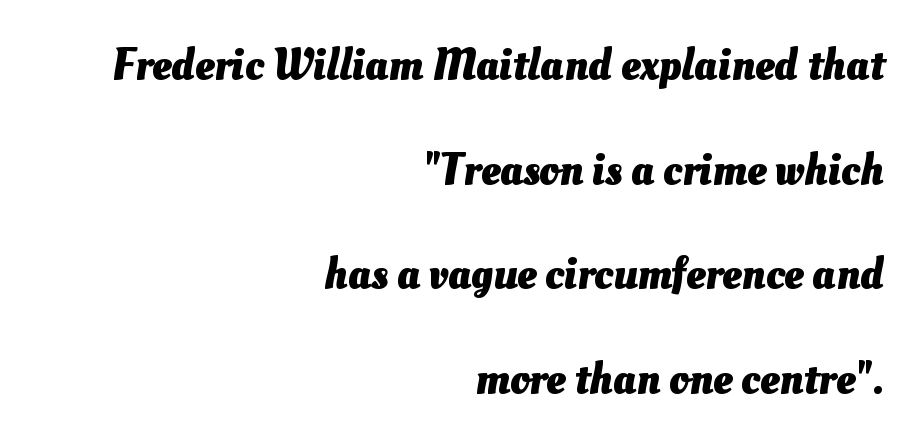
Q: Is the text bold? A: Yes.
Q: Is the text underlined? A: No.
Q: How is the paragraph aligned? A: Right-aligned.
Q: Is the spacing between letters normal or unusually wide? A: Normal.
Q: Is the spacing between lines tight, normal or loose? A: Loose.
Q: Width (condensed, normal, or wide)? A: Normal.
Q: Stroke contrast? A: Medium.
Q: x-height? A: Small.
Q: Monospaced? A: No.
